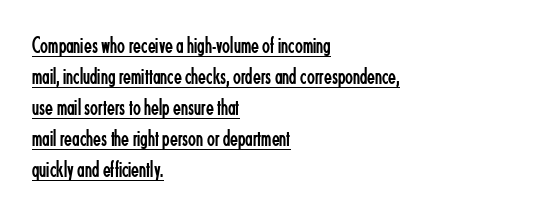
The image shows 23 px text type, upright; set left-aligned, normal line spacing (1.35x), normal letter spacing, underlined.
